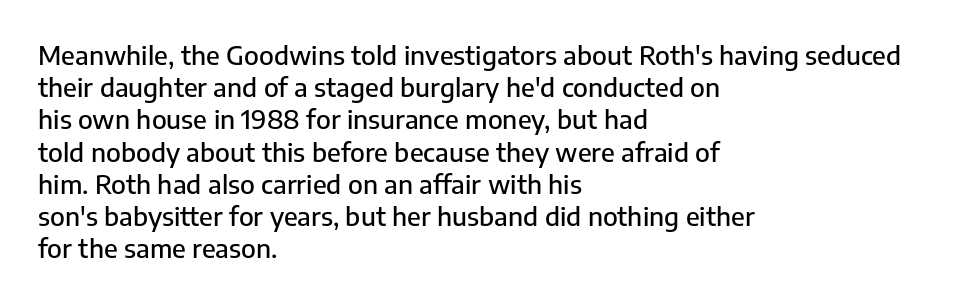
The image shows 26 px text type, upright; set left-aligned, line spacing 1.24x, normal letter spacing, not underlined.
